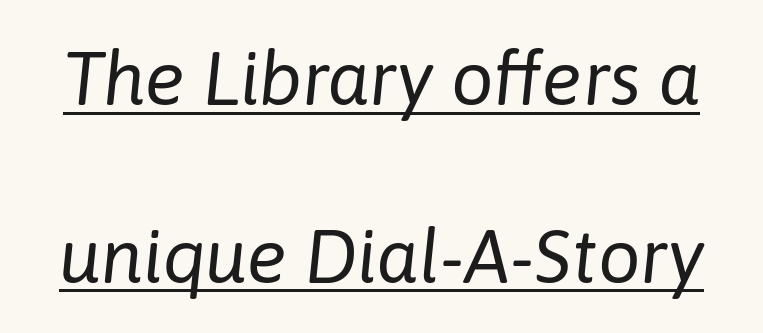
Q: Is the text bold? A: No.
Q: Is the text italic (slanted)? A: Yes, it leans right by about 6 degrees.
Q: Is the text underlined? A: Yes.
Q: Is the spacing between letters normal or unusually wide? A: Normal.
Q: Is the spacing between lines tight, normal or loose? A: Loose.
Q: Width (condensed, normal, or wide)? A: Normal.
Q: Stroke contrast? A: Low.
Q: x-height? A: Medium.
Q: Monospaced? A: No.
